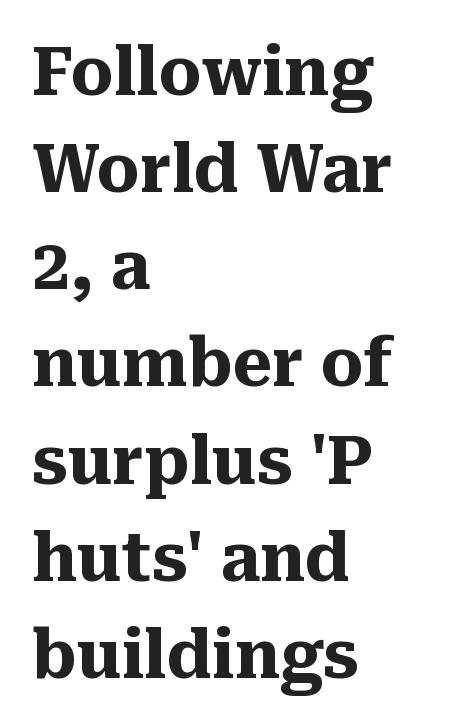
{"serif": "yes", "italic": "no", "bold": "yes", "weight": "heavy", "width": "normal", "stroke_contrast": "medium", "x_height": "medium", "monospaced": "no", "underline": "no", "align": "left", "line_spacing": "normal", "line_spacing_ratio": 1.45, "letter_spacing": "normal", "letter_spacing_em": 0.0, "glyph_px": 67}
